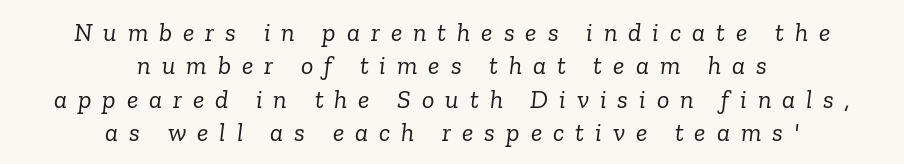
{"italic": "yes", "lean": "right", "slant_degrees": 6, "bold": "no", "underline": "no", "align": "center", "line_spacing": "normal", "line_spacing_ratio": 1.28, "letter_spacing": "wide", "letter_spacing_em": 0.42, "glyph_px": 26}
